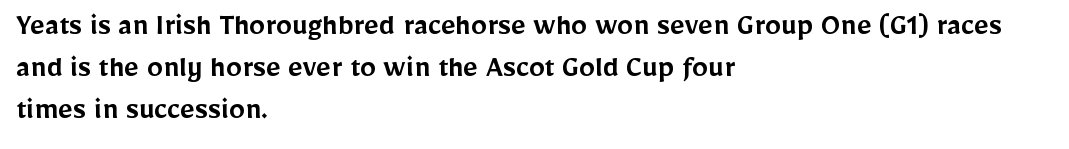
The image shows 32 px semibold sans-serif type, upright; set left-aligned, normal line spacing (1.31x), normal letter spacing, not underlined; low stroke contrast and a medium x-height.
